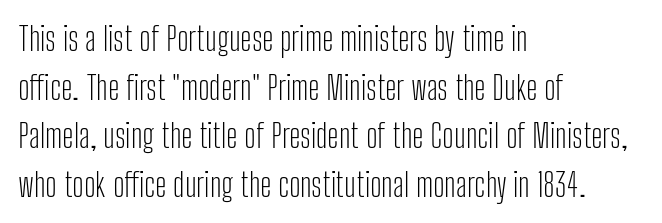
Q: Is the text bold? A: No.
Q: Is the text italic (slanted)? A: No, it is upright.
Q: Is the typeface a serif or a sans-serif typeface? A: Sans-serif.
Q: Is the text underlined? A: No.
Q: How is the paragraph aligned? A: Left-aligned.
Q: Is the spacing between letters normal or unusually wide? A: Normal.
Q: Is the spacing between lines tight, normal or loose? A: Normal.
Q: Width (condensed, normal, or wide)? A: Condensed.
Q: Stroke contrast? A: Low.
Q: x-height? A: Medium.
Q: Monospaced? A: No.
